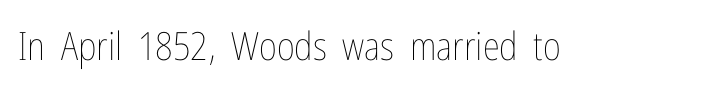
{"italic": "no", "bold": "no", "weight": "thin", "width": "condensed", "stroke_contrast": "low", "x_height": "medium", "monospaced": "no", "underline": "no", "letter_spacing": "normal", "letter_spacing_em": 0.0, "glyph_px": 39}
